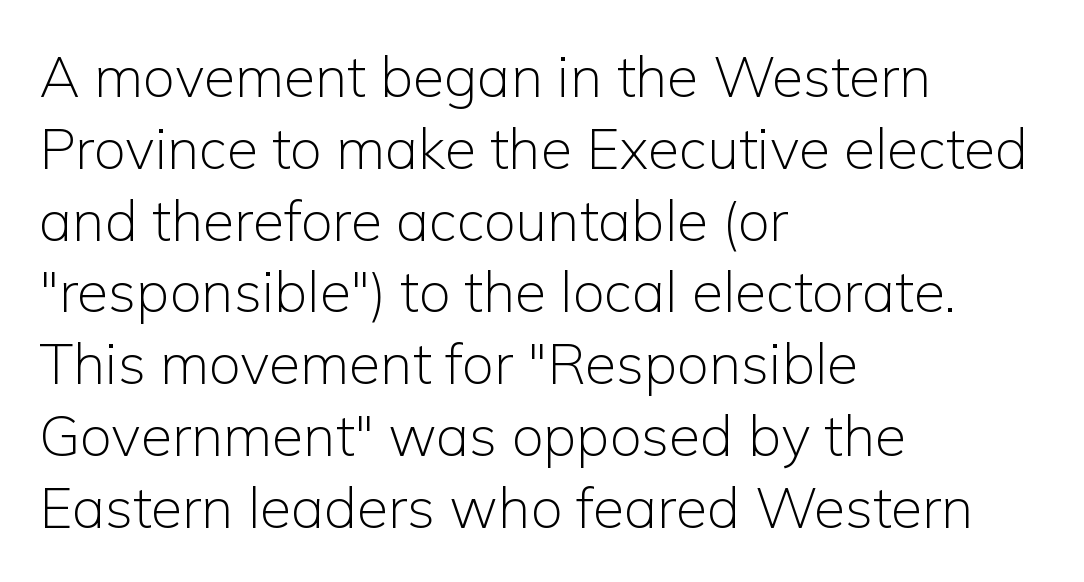
Just letters on the line, the space beneath them empty. The paragraph shown leans on its left margin. Each letter keeps its own natural width here, so spacing adapts to shape. Letter spacing: default. One glance says typical: line gaps are just what's usual.
